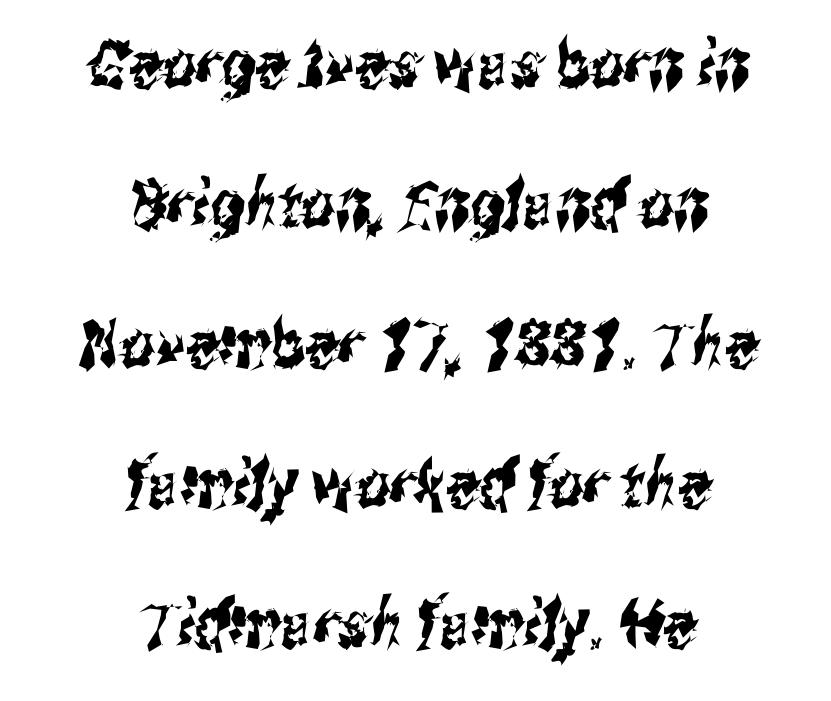
The image shows 66 px condensed sans-serif type; set centered, loose line spacing (2.12x), normal letter spacing, not underlined; medium stroke contrast and a medium x-height.
